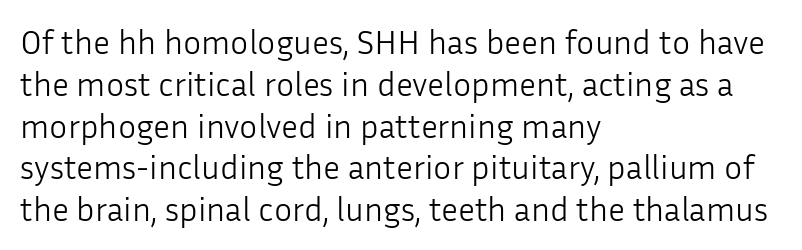
Q: Is the text bold? A: No.
Q: Is the text italic (slanted)? A: No, it is upright.
Q: Is the typeface a serif or a sans-serif typeface? A: Sans-serif.
Q: Is the text underlined? A: No.
Q: How is the paragraph aligned? A: Left-aligned.
Q: Is the spacing between letters normal or unusually wide? A: Normal.
Q: Width (condensed, normal, or wide)? A: Normal.
Q: Stroke contrast? A: Low.
Q: x-height? A: Medium.
Q: Monospaced? A: No.
